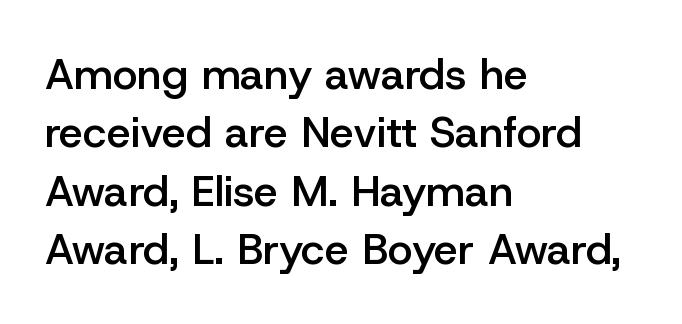
The image shows 43 px semibold sans-serif type, upright; set left-aligned, normal line spacing (1.36x), normal letter spacing, not underlined; low stroke contrast and a medium x-height.
